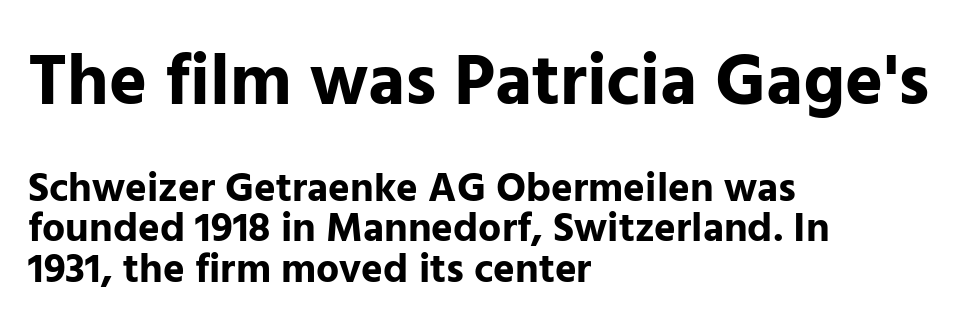
The image shows 72 px bold sans-serif type, upright; set left-aligned, tight line spacing (0.99x), normal letter spacing, not underlined; the first (top) block is 1.76x larger; low stroke contrast and a medium x-height.
